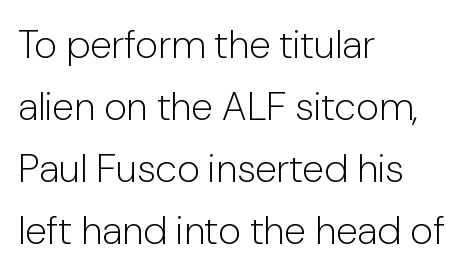
The image shows 40 px light sans-serif type, upright; set left-aligned, normal line spacing (1.55x), normal letter spacing, not underlined; low stroke contrast and a medium x-height.
